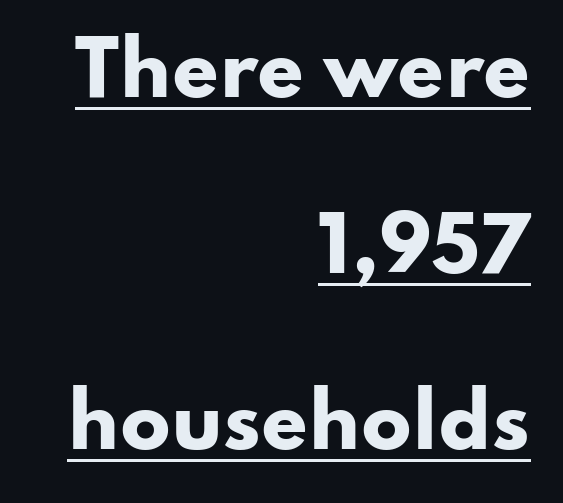
Q: Is the text bold? A: Yes.
Q: Is the text italic (slanted)? A: No, it is upright.
Q: Is the typeface a serif or a sans-serif typeface? A: Sans-serif.
Q: Is the text underlined? A: Yes.
Q: How is the paragraph aligned? A: Right-aligned.
Q: Is the spacing between letters normal or unusually wide? A: Normal.
Q: Is the spacing between lines tight, normal or loose? A: Loose.
Q: Width (condensed, normal, or wide)? A: Wide.
Q: Stroke contrast? A: Low.
Q: x-height? A: Small.
Q: Monospaced? A: No.
